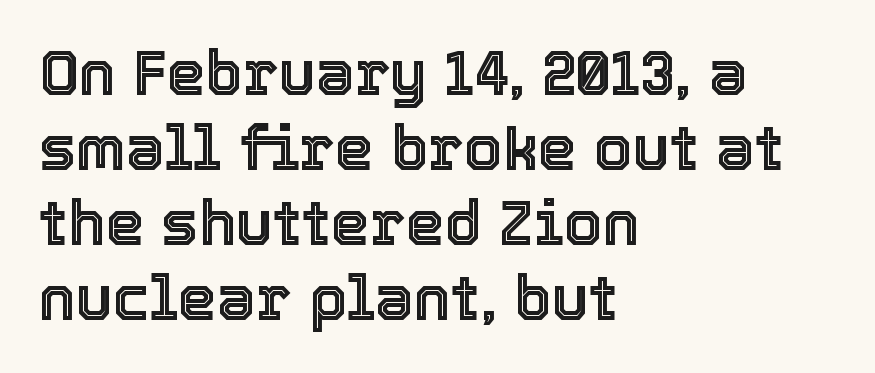
{"italic": "no", "width": "normal", "x_height": "medium", "monospaced": "no", "underline": "no", "align": "left", "line_spacing_ratio": 1.21, "letter_spacing": "normal", "letter_spacing_em": 0.0, "glyph_px": 62}
